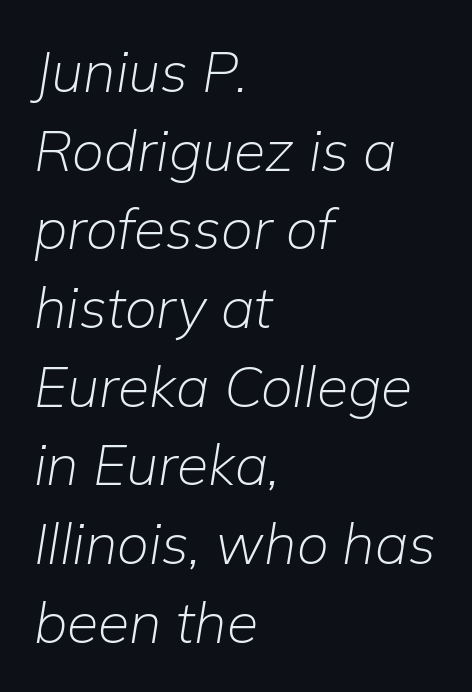
Characters follow at the spacing the type designer built in. The lettering tilts uniformly, giving the passage an italic look. Caption: face not bold, strokes unweighted. Regarding leading, the lines here are spaced in the standard way.
